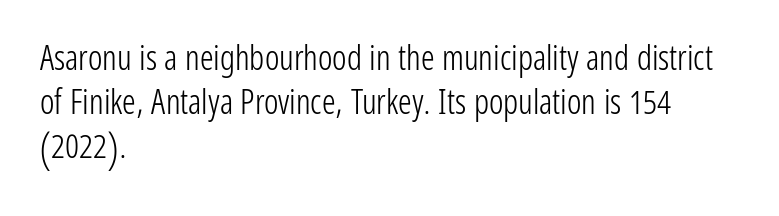
Inter-character spacing is left at the font's built-in metrics. Unlike a traditional serif, this face leaves its strokes unadorned. Is there any slant? The stems are plumb. Stroke thickness stays within the range of a standard reading face or lighter.
